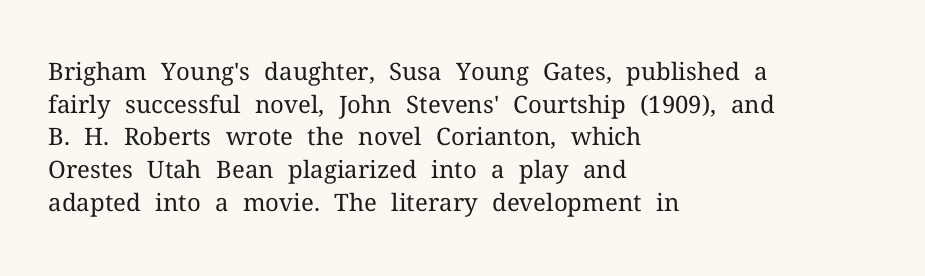
Plain, unruled lines of type. Ordinary non-slanted type is in use. Does extra space separate the letters? No, they use regular spacing. This is not heavy type; no bold has been used. These lines sit exactly where default settings would place them. Reading down the block, your eye returns to a fixed left position each line.
